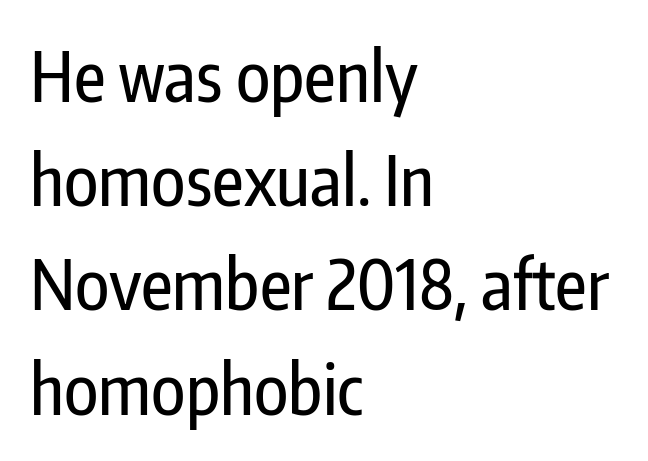
Q: Is the text italic (slanted)? A: No, it is upright.
Q: Is the typeface a serif or a sans-serif typeface? A: Sans-serif.
Q: Is the text underlined? A: No.
Q: How is the paragraph aligned? A: Left-aligned.
Q: Is the spacing between letters normal or unusually wide? A: Normal.
Q: Is the spacing between lines tight, normal or loose? A: Normal.
Q: Width (condensed, normal, or wide)? A: Condensed.
Q: Stroke contrast? A: Low.
Q: x-height? A: Medium.
Q: Monospaced? A: No.
